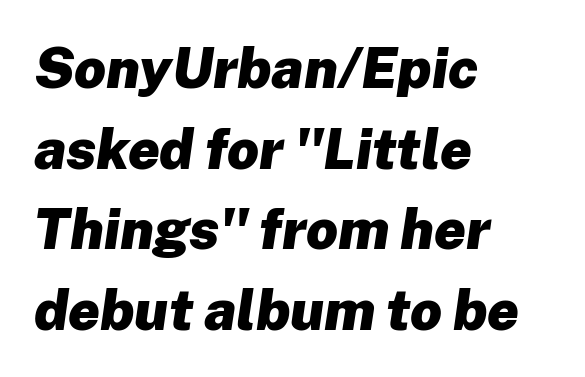
Q: Is the text bold? A: Yes.
Q: Is the text italic (slanted)? A: Yes, it leans right by about 8 degrees.
Q: Is the text underlined? A: No.
Q: How is the paragraph aligned? A: Left-aligned.
Q: Is the spacing between letters normal or unusually wide? A: Normal.
Q: Is the spacing between lines tight, normal or loose? A: Normal.
Q: Width (condensed, normal, or wide)? A: Normal.
Q: Stroke contrast? A: Low.
Q: x-height? A: Medium.
Q: Monospaced? A: No.
